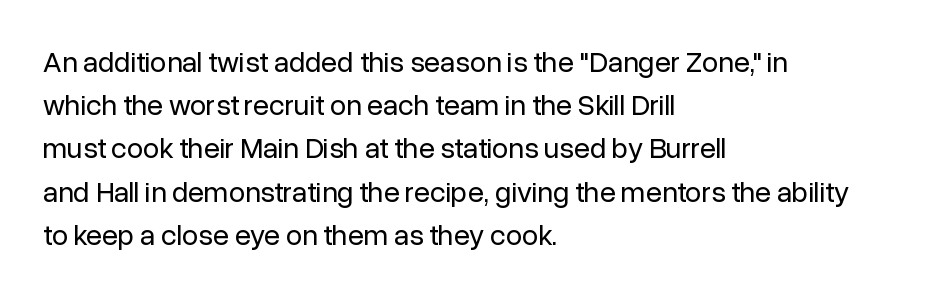
Q: Is the text bold? A: No.
Q: Is the text italic (slanted)? A: No, it is upright.
Q: Is the typeface a serif or a sans-serif typeface? A: Sans-serif.
Q: Is the text underlined? A: No.
Q: How is the paragraph aligned? A: Left-aligned.
Q: Is the spacing between letters normal or unusually wide? A: Normal.
Q: Is the spacing between lines tight, normal or loose? A: Normal.
Q: Width (condensed, normal, or wide)? A: Normal.
Q: Stroke contrast? A: Low.
Q: x-height? A: Medium.
Q: Monospaced? A: No.
